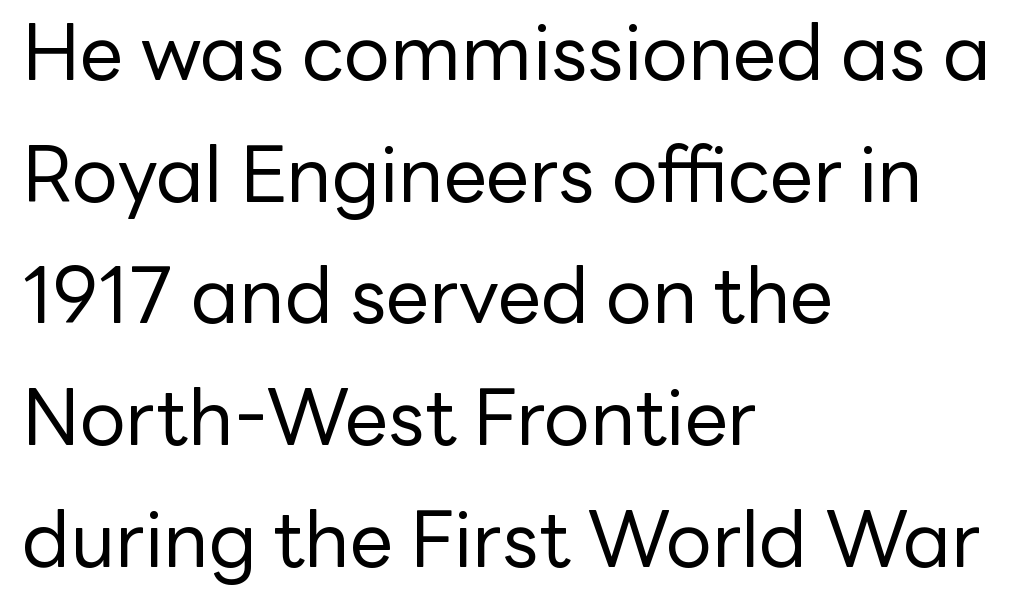
Q: Is the text bold? A: No.
Q: Is the text italic (slanted)? A: No, it is upright.
Q: Is the typeface a serif or a sans-serif typeface? A: Sans-serif.
Q: Is the text underlined? A: No.
Q: How is the paragraph aligned? A: Left-aligned.
Q: Is the spacing between letters normal or unusually wide? A: Normal.
Q: Is the spacing between lines tight, normal or loose? A: Normal.
Q: Width (condensed, normal, or wide)? A: Normal.
Q: Stroke contrast? A: Low.
Q: x-height? A: Medium.
Q: Monospaced? A: No.
